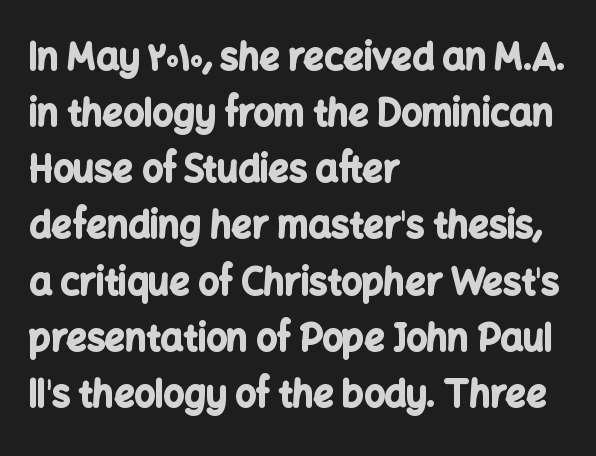
{"serif": "no", "italic": "no", "bold": "yes", "weight": "bold", "width": "normal", "stroke_contrast": "low", "x_height": "medium", "monospaced": "no", "underline": "no", "align": "left", "line_spacing": "normal", "line_spacing_ratio": 1.56, "letter_spacing": "normal", "letter_spacing_em": 0.0, "glyph_px": 36}
